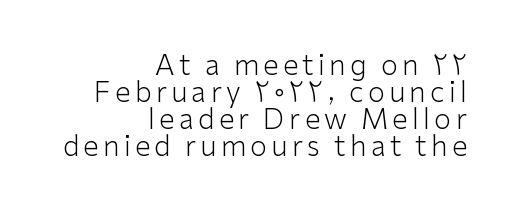
The image shows 28 px light sans-serif type, upright; set right-aligned, tight line spacing (0.97x), not underlined; low stroke contrast and a medium x-height.
